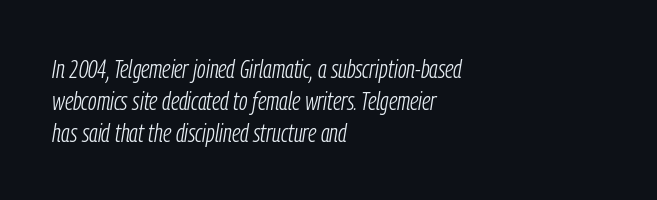
{"italic": "yes", "lean": "right", "slant_degrees": 9, "bold": "no", "underline": "no", "align": "left", "line_spacing_ratio": 1.23, "letter_spacing": "normal", "letter_spacing_em": 0.0, "glyph_px": 26}
